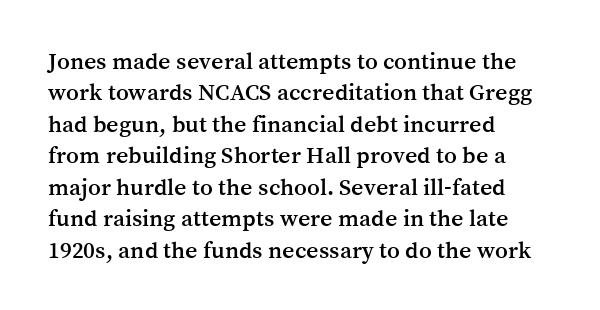
The image shows 24 px text type, upright; set left-aligned, normal line spacing (1.31x), normal letter spacing, not underlined.
